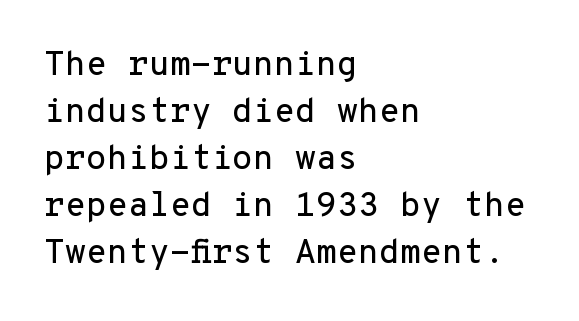
This is sans-serif lettering, the kind often seen on screens and signage. This block has exactly the height ordinary leading produces. Vertical strokes here are truly vertical. Compared with a centered layout, this one pins lines to the left instead. The face used here is monospaced, like something from a code editor. Each word holds together tightly as a unit, with standard inter-letter gaps.
